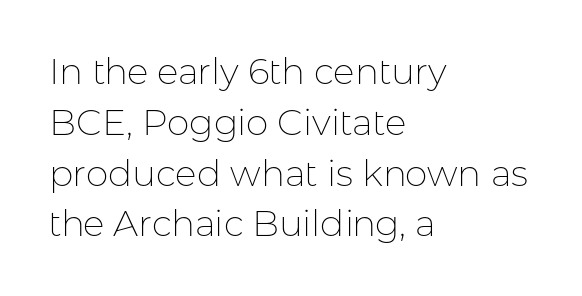
The image shows 36 px thin sans-serif type, upright; set left-aligned, normal line spacing (1.41x), normal letter spacing, not underlined; low stroke contrast and a medium x-height.
